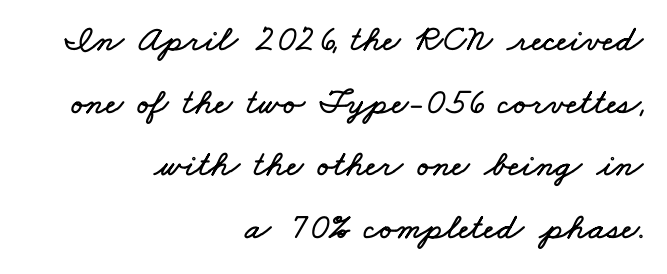
{"width": "wide", "stroke_contrast": "low", "x_height": "small", "monospaced": "no", "underline": "no", "align": "right", "line_spacing": "normal", "line_spacing_ratio": 1.69, "letter_spacing": "normal", "letter_spacing_em": 0.0, "glyph_px": 37}
